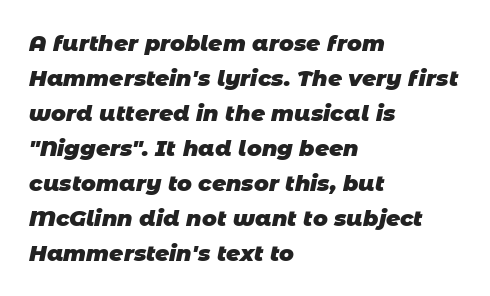
The image shows 22 px bold type; set left-aligned, normal line spacing (1.59x), normal letter spacing, not underlined.
